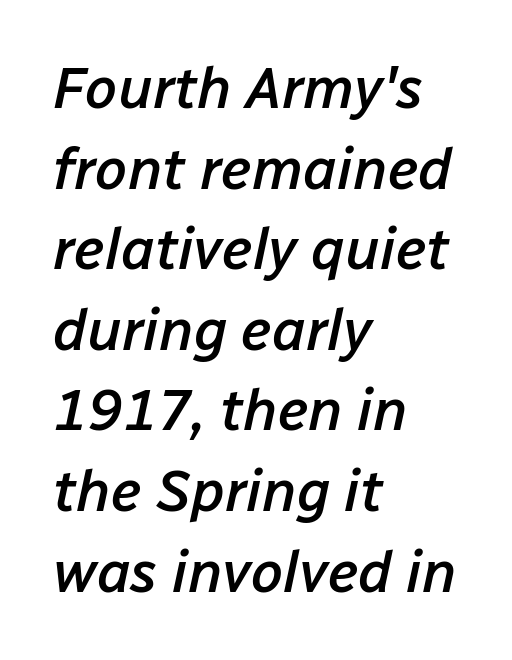
{"italic": "yes", "lean": "right", "slant_degrees": 12, "bold": "semi", "weight": "semibold", "width": "normal", "stroke_contrast": "low", "x_height": "medium", "monospaced": "no", "underline": "no", "align": "left", "line_spacing": "normal", "line_spacing_ratio": 1.39, "letter_spacing": "normal", "letter_spacing_em": 0.0, "glyph_px": 58}
